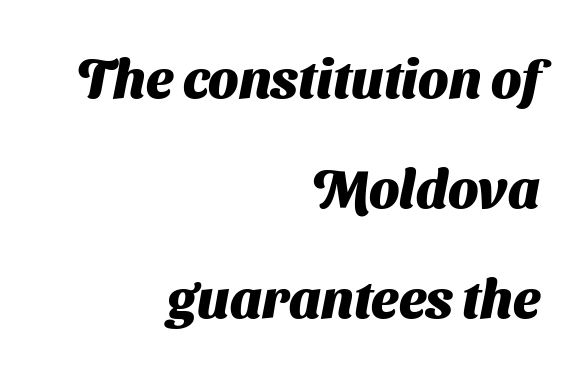
Q: Is the text bold? A: Yes.
Q: Is the typeface a serif or a sans-serif typeface? A: Sans-serif.
Q: Is the text underlined? A: No.
Q: How is the paragraph aligned? A: Right-aligned.
Q: Is the spacing between letters normal or unusually wide? A: Normal.
Q: Is the spacing between lines tight, normal or loose? A: Loose.
Q: Width (condensed, normal, or wide)? A: Normal.
Q: Stroke contrast? A: Medium.
Q: x-height? A: Medium.
Q: Monospaced? A: No.
